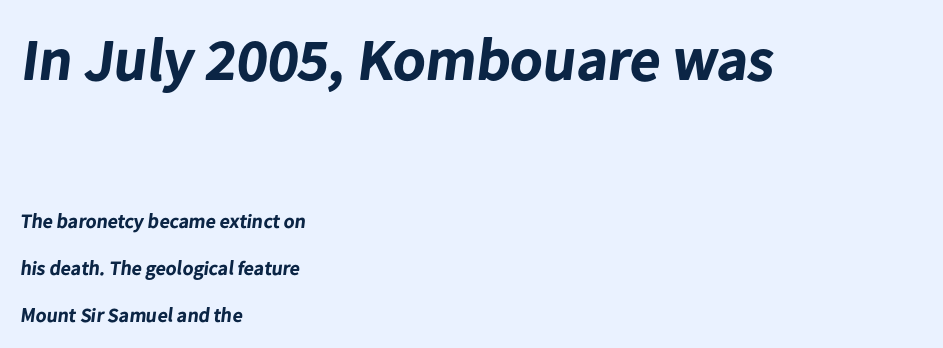
{"serif": "no", "bold": "yes", "weight": "bold", "width": "normal", "stroke_contrast": "low", "x_height": "medium", "monospaced": "no", "underline": "no", "align": "left", "line_spacing": "loose", "line_spacing_ratio": 2.34, "letter_spacing": "normal", "letter_spacing_em": 0.0, "larger_block": "first", "size_ratio": 3.0, "glyph_px": 60}
